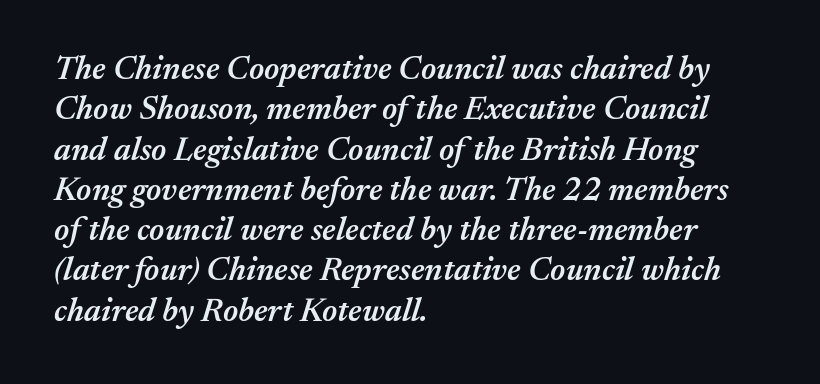
Q: Is the text bold? A: Semi-bold.
Q: Is the text italic (slanted)? A: Yes, it leans right by about 17 degrees.
Q: Is the text underlined? A: No.
Q: How is the paragraph aligned? A: Left-aligned.
Q: Is the spacing between letters normal or unusually wide? A: Normal.
Q: Width (condensed, normal, or wide)? A: Normal.
Q: Stroke contrast? A: Medium.
Q: x-height? A: Medium.
Q: Monospaced? A: No.
